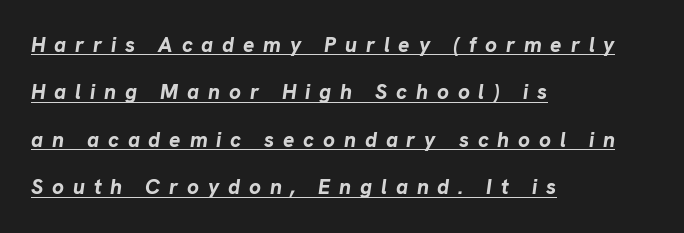
Q: Is the text bold? A: Yes.
Q: Is the text italic (slanted)? A: Yes, it leans right by about 8 degrees.
Q: Is the text underlined? A: Yes.
Q: How is the paragraph aligned? A: Left-aligned.
Q: Is the spacing between letters normal or unusually wide? A: Unusually wide.
Q: Is the spacing between lines tight, normal or loose? A: Loose.
